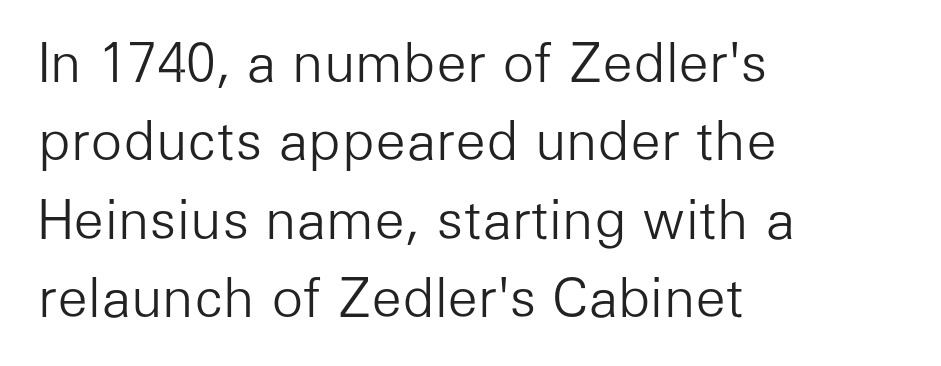
The image shows 53 px light sans-serif type, upright; set left-aligned, normal line spacing (1.48x), normal letter spacing, not underlined; low stroke contrast and a medium x-height.
